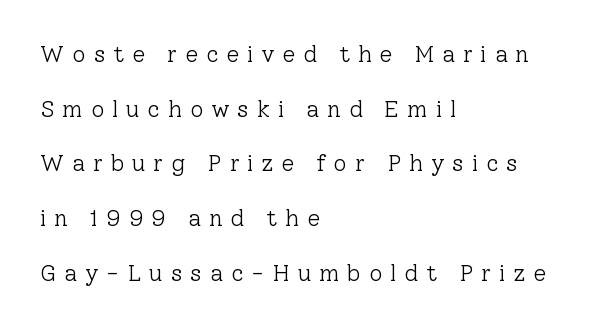
This sample is left-justified, so line endings fall wherever the words run out. Posture: upright roman. Each new line begins a long way beneath the previous one. Glyph-to-glyph distance is far greater than everyday printed text.
